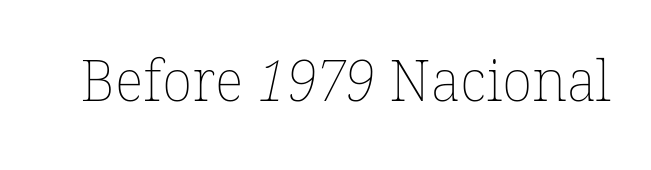
The image shows 57 px thin type; set normal letter spacing, not underlined; low stroke contrast and a medium x-height.
